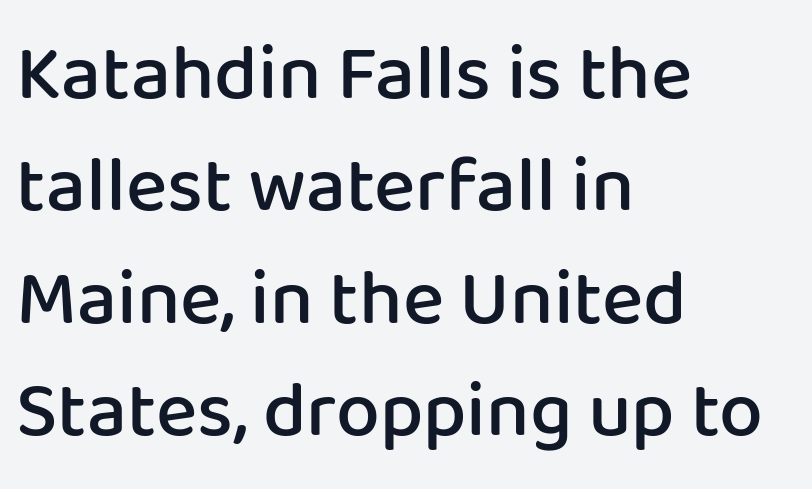
Q: Is the text bold? A: Semi-bold.
Q: Is the text italic (slanted)? A: No, it is upright.
Q: Is the typeface a serif or a sans-serif typeface? A: Sans-serif.
Q: Is the text underlined? A: No.
Q: How is the paragraph aligned? A: Left-aligned.
Q: Is the spacing between letters normal or unusually wide? A: Normal.
Q: Is the spacing between lines tight, normal or loose? A: Normal.
Q: Width (condensed, normal, or wide)? A: Normal.
Q: Stroke contrast? A: Low.
Q: x-height? A: Medium.
Q: Monospaced? A: No.
